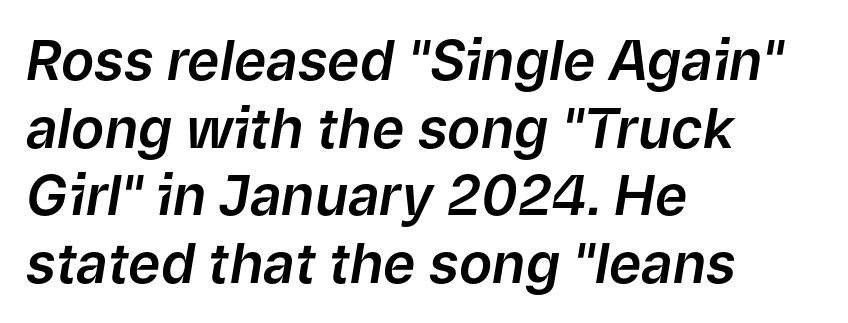
The image shows 55 px text type, italic (leaning right); set left-aligned, line spacing 1.23x, normal letter spacing, not underlined; low stroke contrast and a medium x-height.
